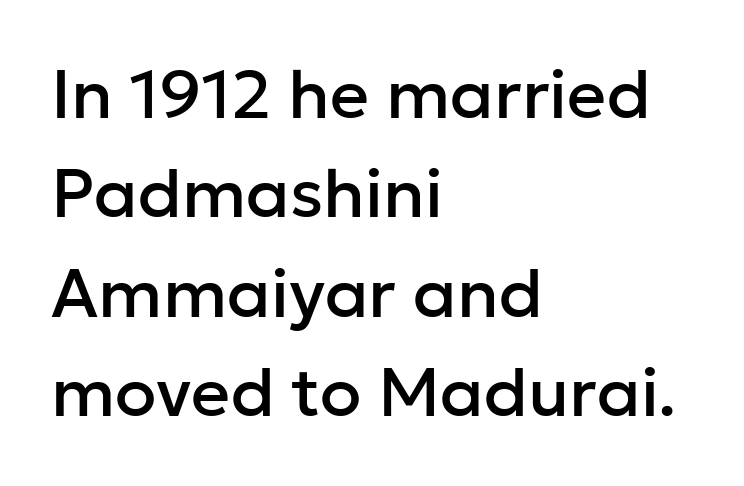
Q: Is the text italic (slanted)? A: No, it is upright.
Q: Is the typeface a serif or a sans-serif typeface? A: Sans-serif.
Q: Is the text underlined? A: No.
Q: How is the paragraph aligned? A: Left-aligned.
Q: Is the spacing between letters normal or unusually wide? A: Normal.
Q: Is the spacing between lines tight, normal or loose? A: Normal.
Q: Width (condensed, normal, or wide)? A: Normal.
Q: Stroke contrast? A: Low.
Q: x-height? A: Medium.
Q: Monospaced? A: No.
